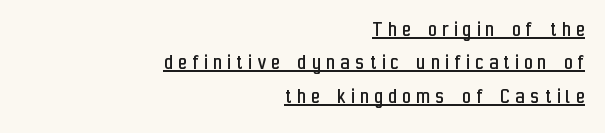
The face used here appears with an underline applied. Which margin do the lines hug? The right one — the left edge is uneven. Tall strokes in this sample are plumb rather than angled. Words appear elongated and porous because spacing is wide. A normal amount of white space separates one row of letters from the next. These glyphs show unthickened strokes, regular width or finer.
